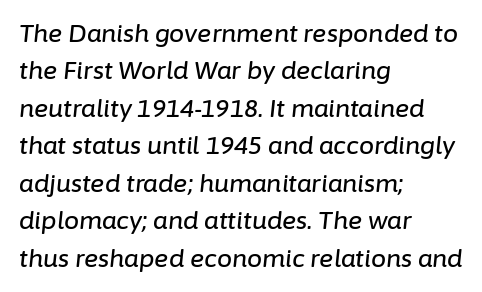
{"italic": "yes", "lean": "right", "slant_degrees": 6, "underline": "no", "align": "left", "line_spacing": "normal", "line_spacing_ratio": 1.56, "letter_spacing": "normal", "letter_spacing_em": 0.0, "glyph_px": 24}
